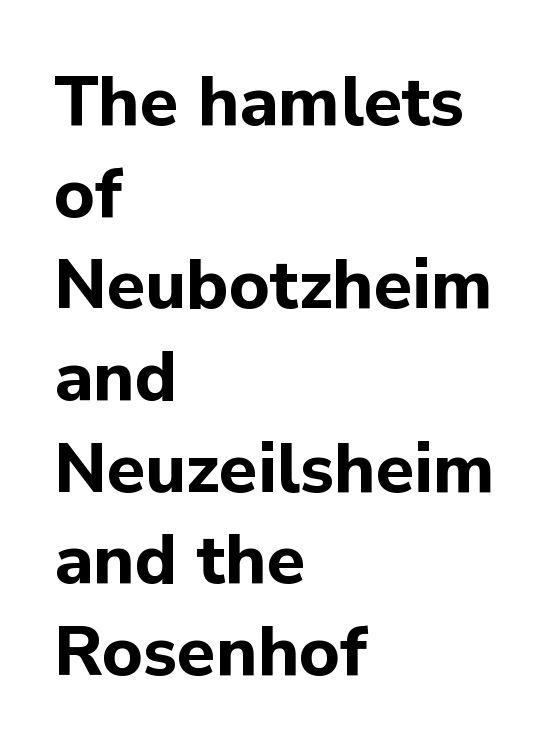
{"serif": "no", "italic": "no", "bold": "yes", "weight": "bold", "width": "normal", "stroke_contrast": "low", "x_height": "medium", "monospaced": "no", "underline": "no", "align": "left", "line_spacing": "normal", "line_spacing_ratio": 1.31, "letter_spacing": "normal", "letter_spacing_em": 0.0, "glyph_px": 70}
